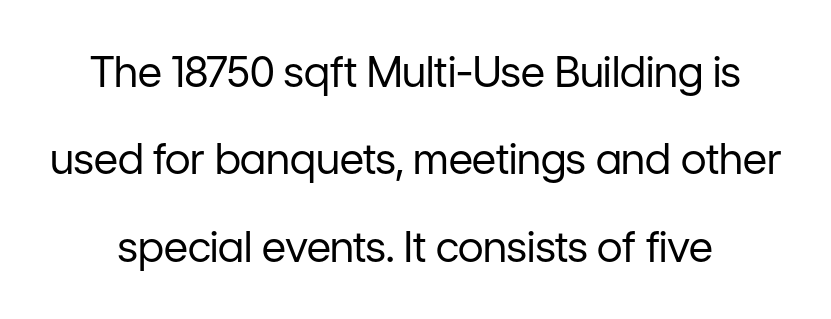
{"serif": "no", "italic": "no", "bold": "no", "weight": "regular", "width": "normal", "stroke_contrast": "low", "x_height": "medium", "monospaced": "no", "underline": "no", "line_spacing": "loose", "line_spacing_ratio": 2.08, "letter_spacing": "normal", "letter_spacing_em": 0.0, "glyph_px": 42}
